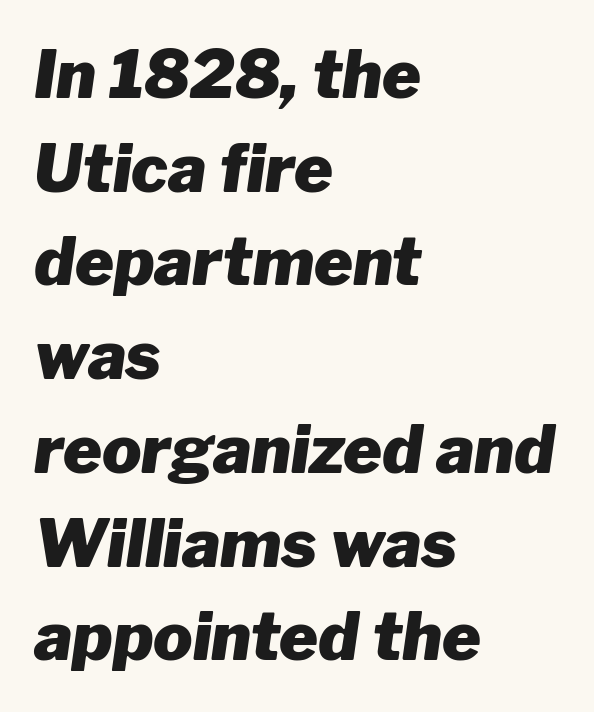
Q: Is the text bold? A: Yes.
Q: Is the text italic (slanted)? A: Yes, it leans right by about 8 degrees.
Q: Is the text underlined? A: No.
Q: How is the paragraph aligned? A: Left-aligned.
Q: Is the spacing between letters normal or unusually wide? A: Normal.
Q: Is the spacing between lines tight, normal or loose? A: Normal.
Q: Width (condensed, normal, or wide)? A: Normal.
Q: Stroke contrast? A: Low.
Q: x-height? A: Medium.
Q: Monospaced? A: No.
